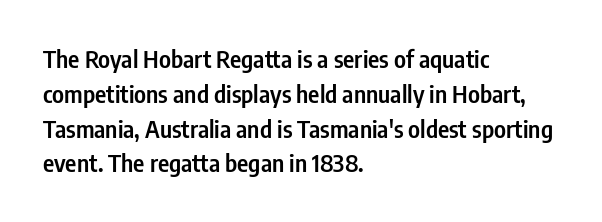
{"italic": "no", "bold": "semi", "underline": "no", "align": "left", "line_spacing": "normal", "line_spacing_ratio": 1.45, "letter_spacing": "normal", "letter_spacing_em": 0.0, "glyph_px": 24}
